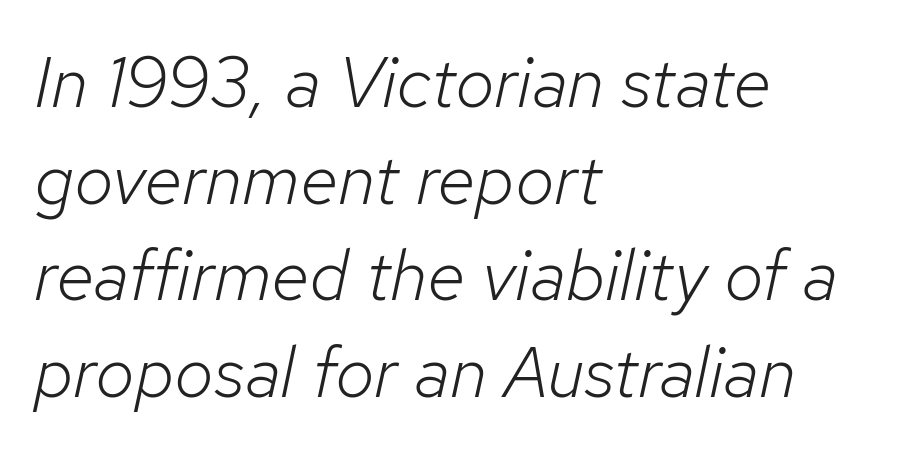
{"italic": "yes", "lean": "right", "slant_degrees": 12, "bold": "no", "weight": "light", "width": "normal", "stroke_contrast": "low", "x_height": "medium", "monospaced": "no", "underline": "no", "align": "left", "line_spacing": "normal", "line_spacing_ratio": 1.36, "letter_spacing": "normal", "letter_spacing_em": 0.0, "glyph_px": 71}
